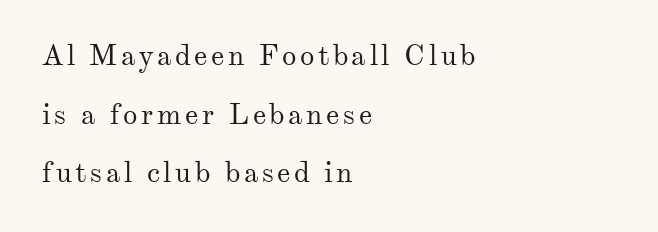
The image shows 29 px regular-weight serif type, upright; set left-aligned, loose line spacing (2.02x), not underlined; medium stroke contrast and a small x-height.
